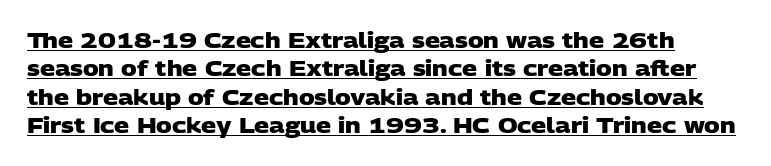
The horizontal fit of the characters is conventional and even. Strokes here are thick enough to call this a true bold. In designer terms, the underline attribute is active on this setting. Horizontal bands of white between lines are of average thickness.
